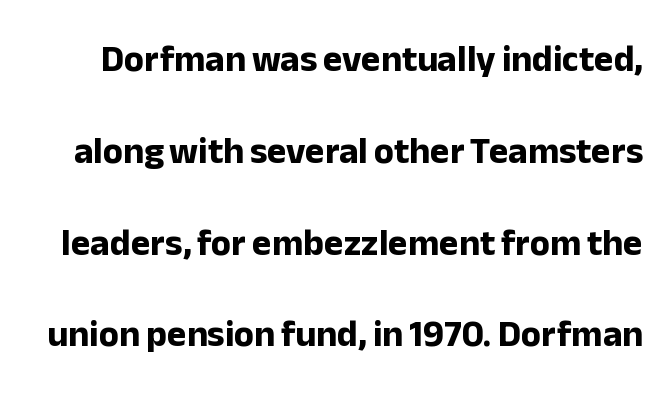
Check the space under the baseline: it is left empty. In terms of weight, the rendering is a true, heavy bold. You could not count columns in this text — the font is proportionally spaced. Ascenders rise straight up at ninety degrees. I'd call this a sans setting — the letters go barefoot. Interline gaps are noticeably wide in this sample.
